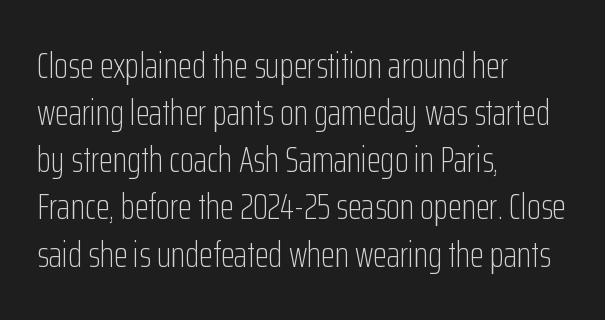
{"serif": "no", "italic": "no", "bold": "no", "weight": "light", "width": "condensed", "stroke_contrast": "low", "x_height": "medium", "monospaced": "no", "underline": "no", "align": "left", "line_spacing": "normal", "line_spacing_ratio": 1.31, "letter_spacing": "normal", "letter_spacing_em": 0.0, "glyph_px": 36}
